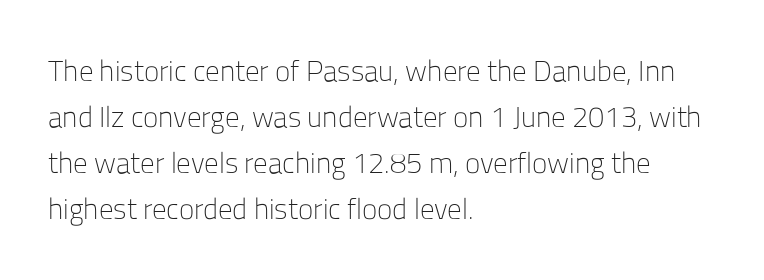
{"serif": "no", "italic": "no", "bold": "no", "weight": "light", "width": "normal", "stroke_contrast": "low", "x_height": "medium", "monospaced": "no", "underline": "no", "align": "left", "line_spacing": "normal", "line_spacing_ratio": 1.59, "letter_spacing": "normal", "letter_spacing_em": 0.0, "glyph_px": 29}
